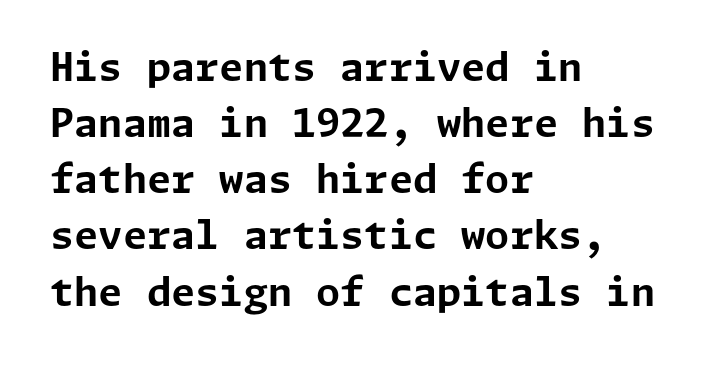
The image shows 39 px bold sans-serif type, upright; set left-aligned, normal line spacing (1.44x), normal letter spacing, not underlined; low stroke contrast and a medium x-height.
